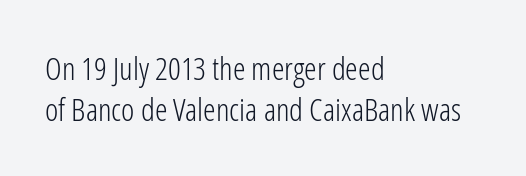
{"serif": "no", "italic": "no", "bold": "no", "weight": "light", "width": "condensed", "stroke_contrast": "low", "x_height": "medium", "monospaced": "no", "underline": "no", "align": "left", "line_spacing": "normal", "line_spacing_ratio": 1.27, "letter_spacing": "normal", "letter_spacing_em": 0.0, "glyph_px": 32}
